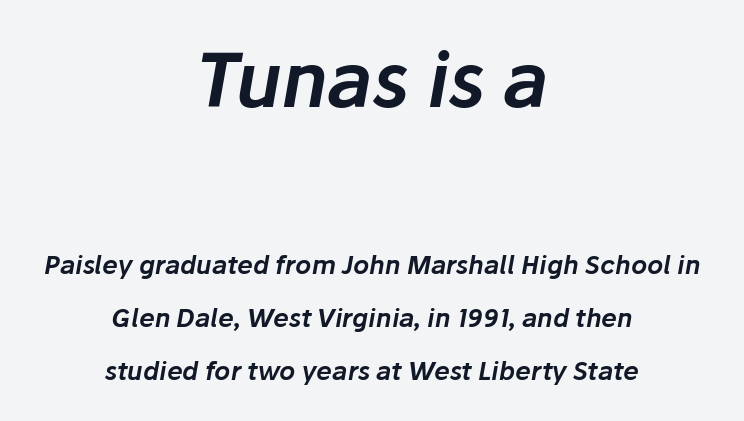
The image shows 74 px text type, italic (leaning right); set centered, loose line spacing (2.12x), normal letter spacing, not underlined; the first (top) block is 2.96x larger; low stroke contrast and a medium x-height.
